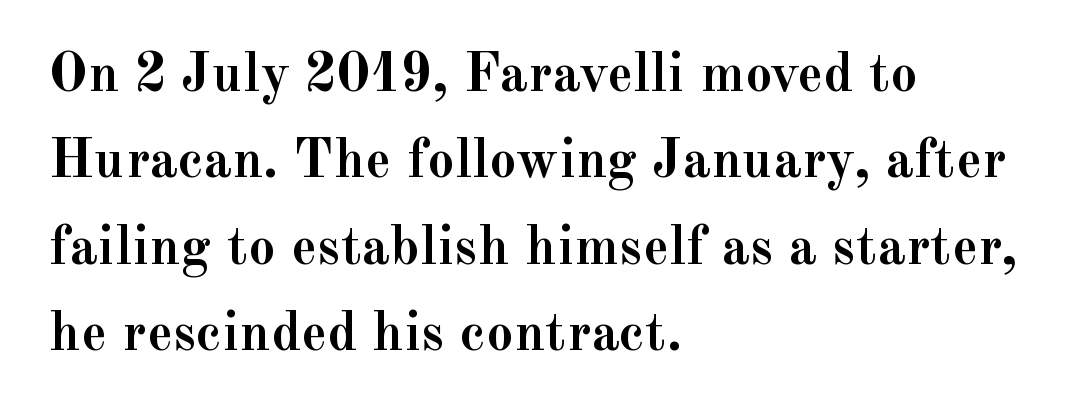
The letters carry serifs — small finishing strokes at the ends of their stems. Nothing unusual about the tracking: characters are spaced as the font intends. A full-strength bold gives these letters their thick strokes. The passage is arranged the way most books set body copy — flush left.
